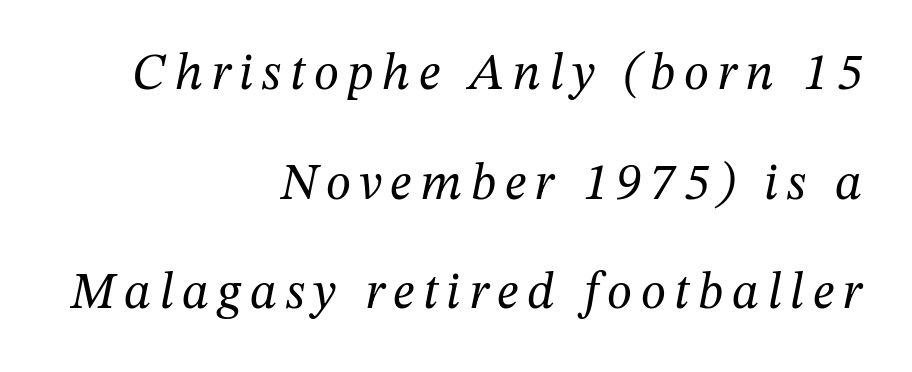
The image shows 51 px regular-weight serif type, italic (leaning right); set right-aligned, loose line spacing (2.15x), not underlined; medium stroke contrast and a medium x-height.
